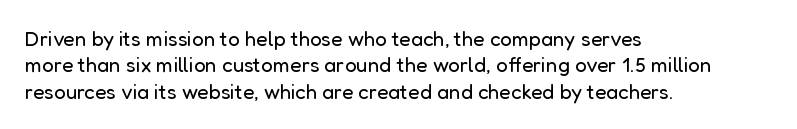
The rendering uses a moderate line-height, typical for paragraphs. Only glyphs here, with clear space below each row. The passage is arranged the way most books set body copy — flush left. Spacing between characters is what you'd get straight out of the box.
